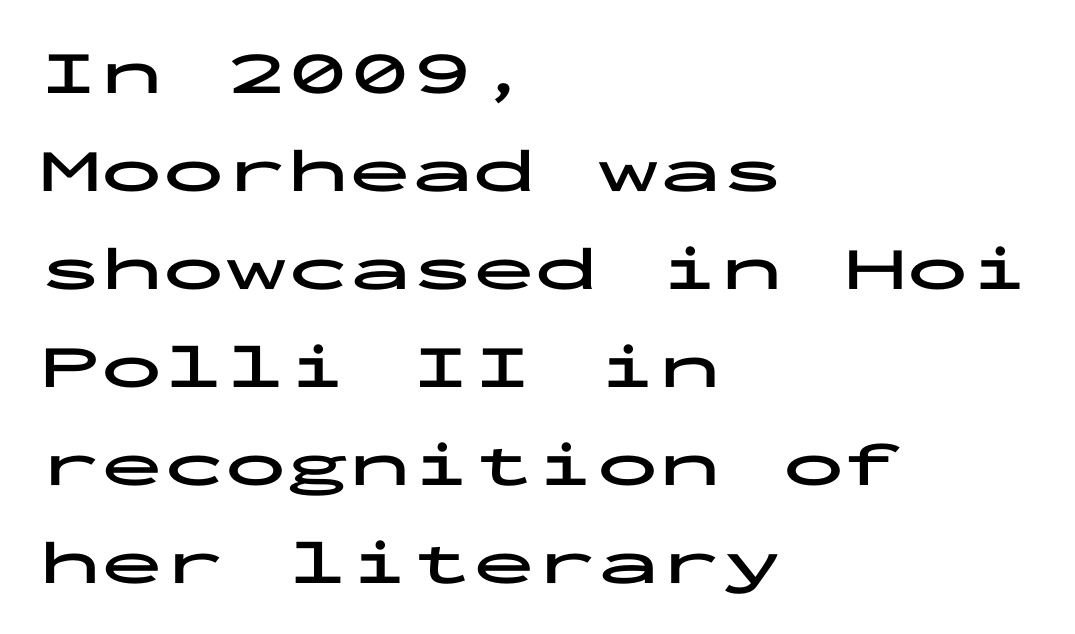
{"serif": "no", "italic": "no", "bold": "yes", "weight": "bold", "width": "wide", "stroke_contrast": "low", "x_height": "medium", "monospaced": "yes", "underline": "no", "align": "left", "line_spacing": "normal", "line_spacing_ratio": 1.58, "letter_spacing": "normal", "letter_spacing_em": 0.0, "glyph_px": 62}
